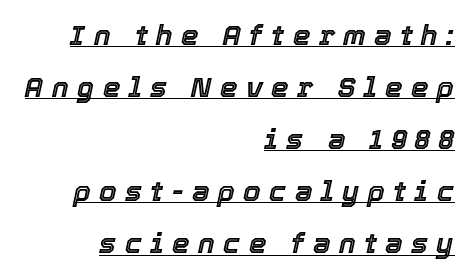
Q: Is the text italic (slanted)? A: Yes, it leans right by about 12 degrees.
Q: Is the text underlined? A: Yes.
Q: How is the paragraph aligned? A: Right-aligned.
Q: Is the spacing between letters normal or unusually wide? A: Unusually wide.
Q: Width (condensed, normal, or wide)? A: Normal.
Q: x-height? A: Medium.
Q: Monospaced? A: No.
